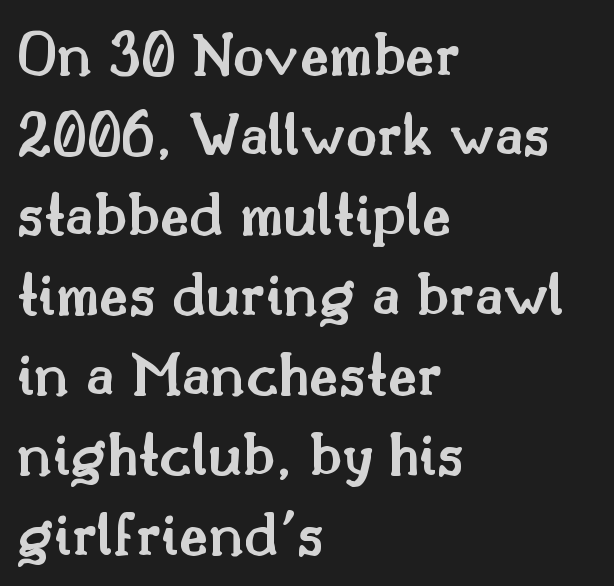
The image shows 64 px semibold serif type, upright; set left-aligned, normal line spacing (1.25x), normal letter spacing, not underlined; medium stroke contrast and a small x-height.
